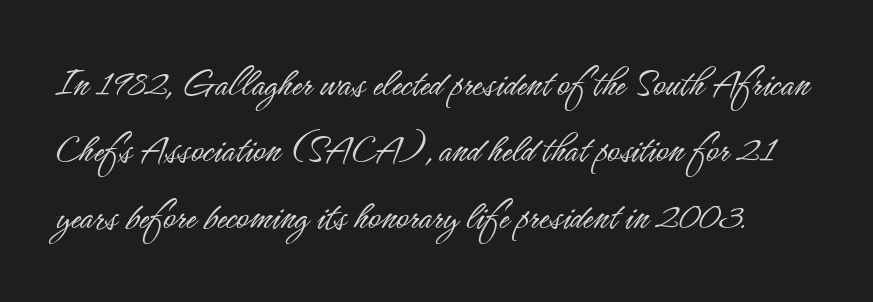
The image shows 42 px light, condensed sans-serif type; set normal line spacing (1.58x), normal letter spacing, not underlined; low stroke contrast and a small x-height.
